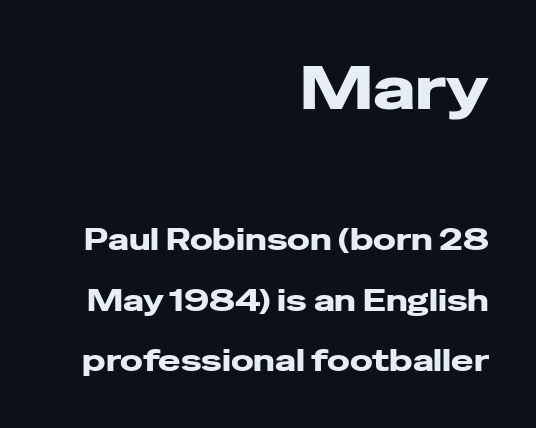
Q: Is the text italic (slanted)? A: No, it is upright.
Q: Is the typeface a serif or a sans-serif typeface? A: Sans-serif.
Q: Is the text underlined? A: No.
Q: How is the paragraph aligned? A: Right-aligned.
Q: Is the spacing between letters normal or unusually wide? A: Normal.
Q: Is the spacing between lines tight, normal or loose? A: Loose.
Q: Which block of text is set in a larger size, the first (top) or the second (bottom)? A: The first (top) one.
Q: Width (condensed, normal, or wide)? A: Wide.
Q: Stroke contrast? A: Low.
Q: x-height? A: Medium.
Q: Monospaced? A: No.
